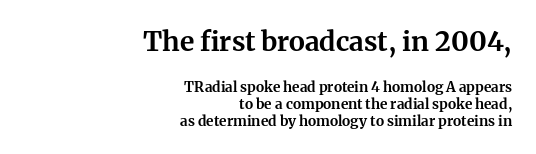
{"italic": "no", "bold": "yes", "underline": "no", "align": "right", "line_spacing_ratio": 1.2, "letter_spacing": "normal", "letter_spacing_em": 0.0, "larger_block": "first", "size_ratio": 1.93, "glyph_px": 27}
